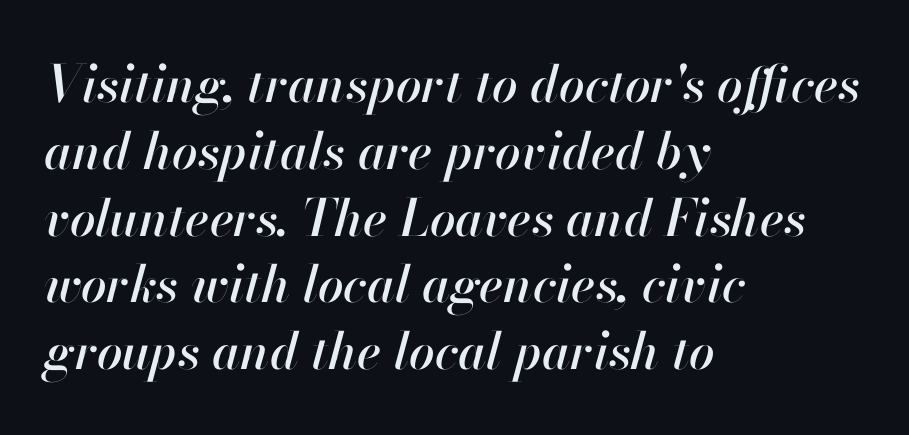
Q: Is the text italic (slanted)? A: Yes, it leans right by about 13 degrees.
Q: Is the text underlined? A: No.
Q: How is the paragraph aligned? A: Left-aligned.
Q: Is the spacing between letters normal or unusually wide? A: Normal.
Q: Is the spacing between lines tight, normal or loose? A: Normal.
Q: Width (condensed, normal, or wide)? A: Normal.
Q: Stroke contrast? A: High.
Q: x-height? A: Small.
Q: Monospaced? A: No.
